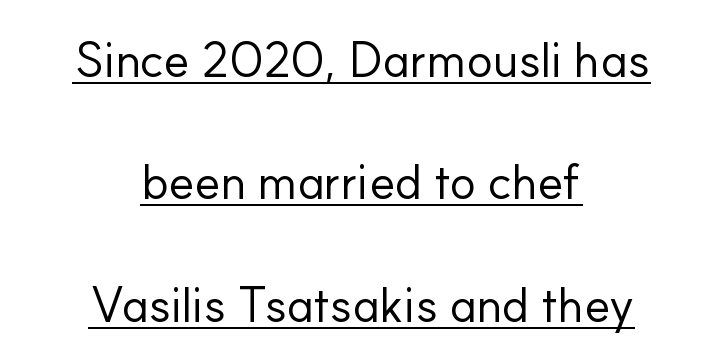
{"serif": "no", "italic": "no", "bold": "no", "weight": "regular", "width": "normal", "stroke_contrast": "low", "x_height": "small", "monospaced": "no", "underline": "yes", "align": "center", "line_spacing": "loose", "line_spacing_ratio": 2.5, "letter_spacing": "normal", "letter_spacing_em": 0.0, "glyph_px": 49}
